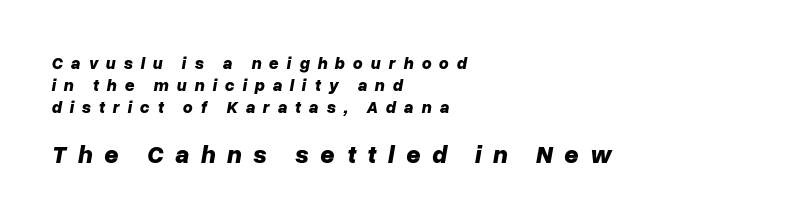
Q: Is the text bold? A: Yes.
Q: Is the text italic (slanted)? A: Yes, it leans right by about 10 degrees.
Q: Is the text underlined? A: No.
Q: How is the paragraph aligned? A: Left-aligned.
Q: Is the spacing between letters normal or unusually wide? A: Unusually wide.
Q: Is the spacing between lines tight, normal or loose? A: Normal.
Q: Which block of text is set in a larger size, the first (top) or the second (bottom)? A: The second (bottom) one.
